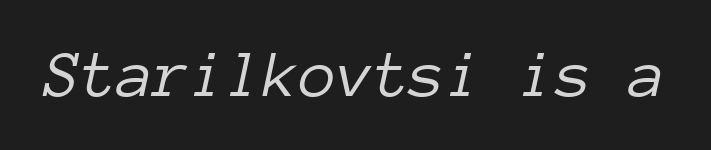
{"italic": "yes", "lean": "right", "slant_degrees": 12, "bold": "no", "weight": "light", "width": "normal", "stroke_contrast": "low", "x_height": "medium", "monospaced": "yes", "underline": "no", "letter_spacing": "normal", "letter_spacing_em": 0.0, "glyph_px": 67}
